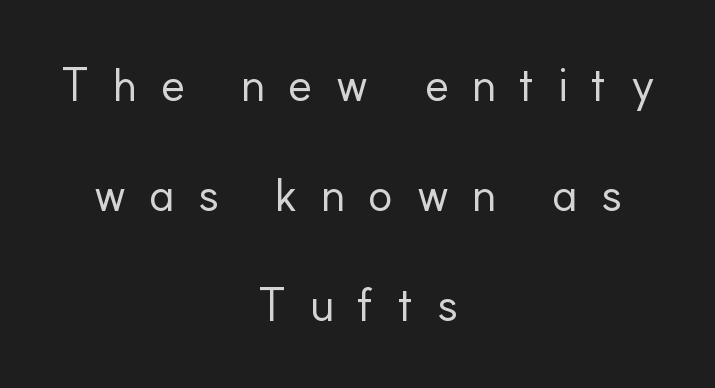
A roman cut, with each character standing at attention. Nobody drew a line under any word here. This block would shrink considerably if given ordinary leading; it's expanded now. Every row of glyphs is offset so its center matches the block's center.
